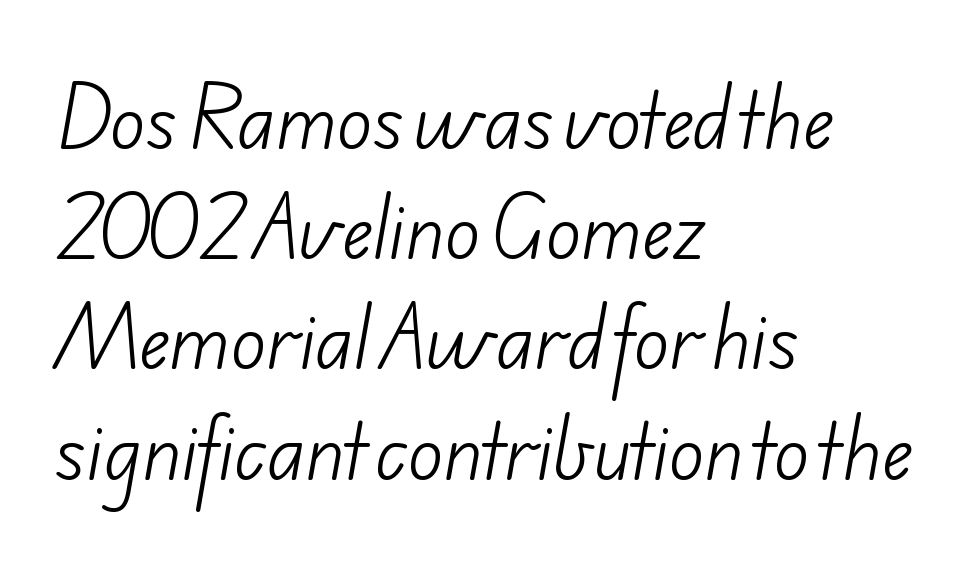
{"serif": "no", "bold": "no", "weight": "light", "width": "normal", "stroke_contrast": "low", "x_height": "small", "monospaced": "no", "underline": "no", "align": "left", "line_spacing": "normal", "line_spacing_ratio": 1.51, "letter_spacing": "normal", "letter_spacing_em": 0.0, "glyph_px": 73}
